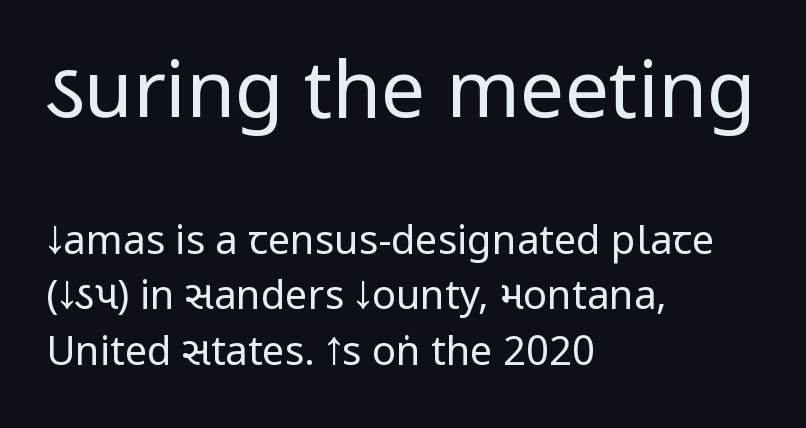
The space between consecutive lines is moderate. The font family rendered here belongs to the sans-serif group. The letterforms sit at book weight or below. Short and long lines alike share a common starting point at left.
